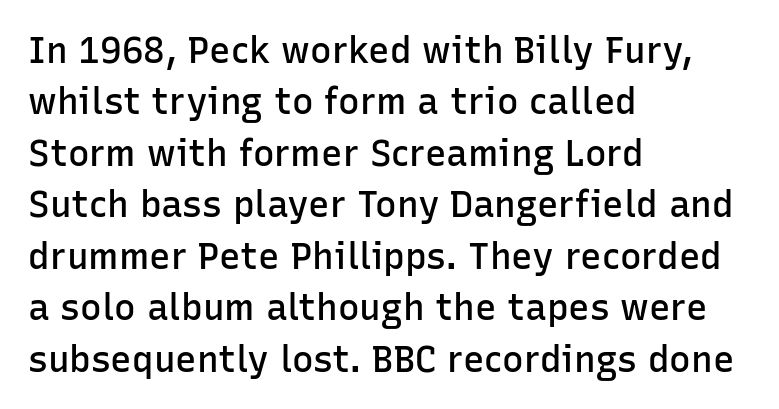
The strip under each line holds only bare page. The rendering uses natural spacing where letterforms have individual widths. Glyph-to-glyph distance matches everyday printed text. This rendering employs a face without finishing strokes, i.e., a sans-serif.
